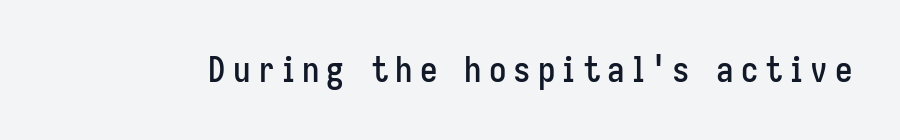
The image shows 35 px condensed sans-serif type, upright; set unusually wide letter spacing (+0.2 em), not underlined; low stroke contrast and a medium x-height.
